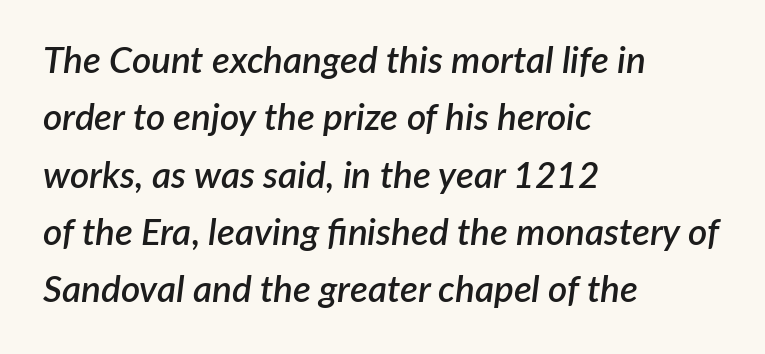
{"italic": "yes", "lean": "right", "slant_degrees": 7, "bold": "semi", "weight": "semibold", "width": "normal", "stroke_contrast": "low", "x_height": "medium", "monospaced": "no", "underline": "no", "align": "left", "line_spacing": "normal", "line_spacing_ratio": 1.55, "letter_spacing": "normal", "letter_spacing_em": 0.0, "glyph_px": 37}
